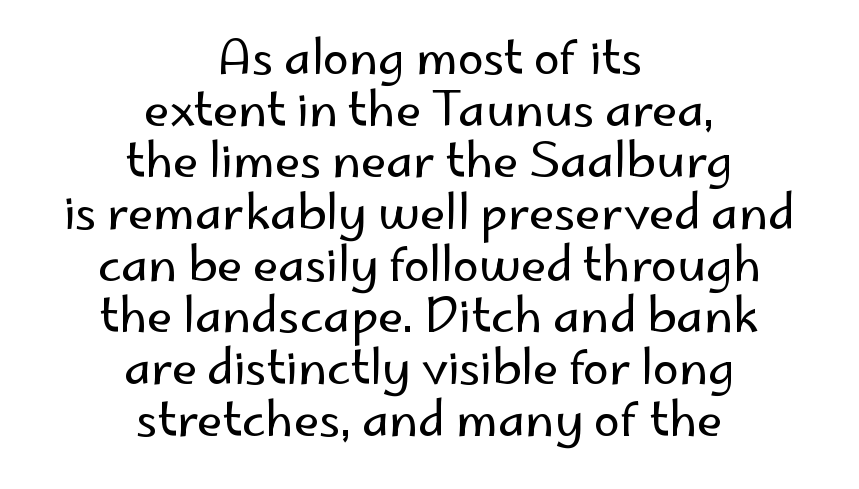
Q: Is the text bold? A: No.
Q: Is the text italic (slanted)? A: No, it is upright.
Q: Is the typeface a serif or a sans-serif typeface? A: Sans-serif.
Q: Is the text underlined? A: No.
Q: How is the paragraph aligned? A: Centered.
Q: Is the spacing between letters normal or unusually wide? A: Normal.
Q: Is the spacing between lines tight, normal or loose? A: Tight.
Q: Width (condensed, normal, or wide)? A: Normal.
Q: Stroke contrast? A: Low.
Q: x-height? A: Small.
Q: Monospaced? A: No.
